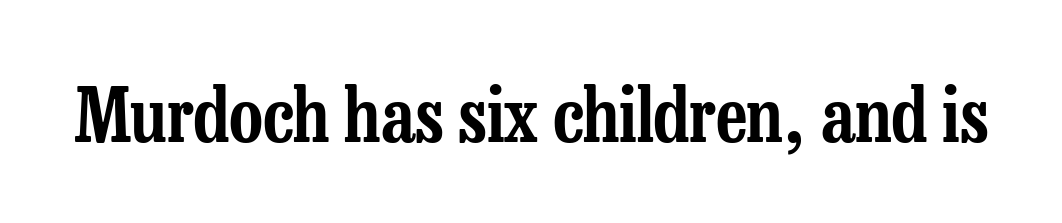
The image shows 74 px condensed serif type, upright; set normal letter spacing, not underlined; low stroke contrast and a medium x-height.
